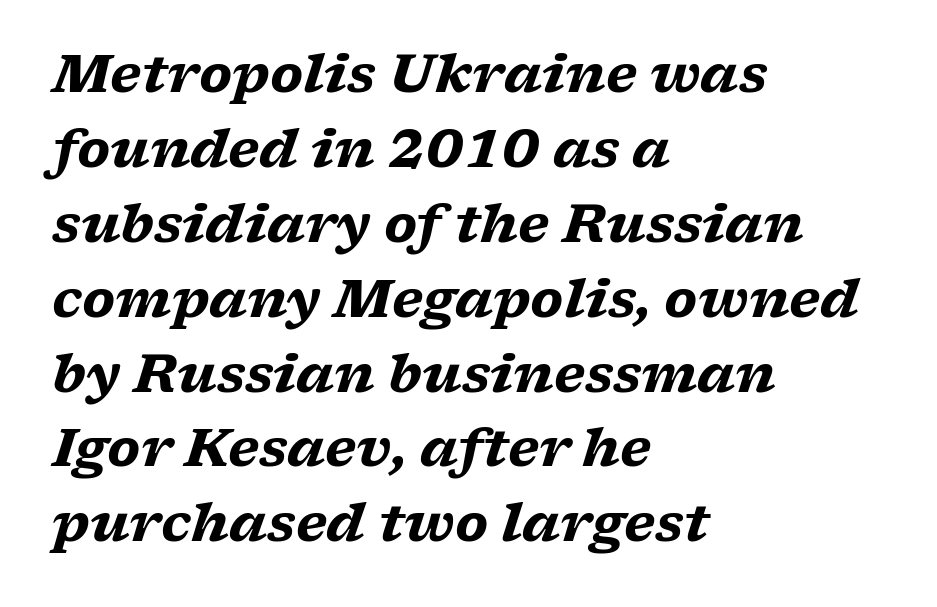
Q: Is the text bold? A: Yes.
Q: Is the text italic (slanted)? A: Yes, it leans right by about 17 degrees.
Q: Is the typeface a serif or a sans-serif typeface? A: Serif.
Q: Is the text underlined? A: No.
Q: How is the paragraph aligned? A: Left-aligned.
Q: Is the spacing between letters normal or unusually wide? A: Normal.
Q: Is the spacing between lines tight, normal or loose? A: Normal.
Q: Width (condensed, normal, or wide)? A: Wide.
Q: Stroke contrast? A: Low.
Q: x-height? A: Medium.
Q: Monospaced? A: No.
